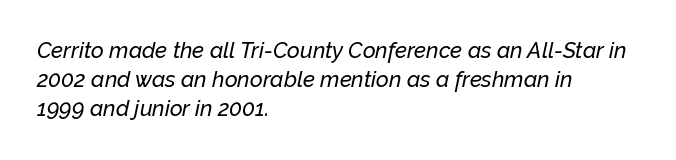
Caption: multi-line text, flush left, ragged right. One glance says typical: line gaps are just what's usual. Anything drawn beneath the words? Only blank space. The type is set solid horizontally, with unmodified tracking. Slanted lettering throughout.
